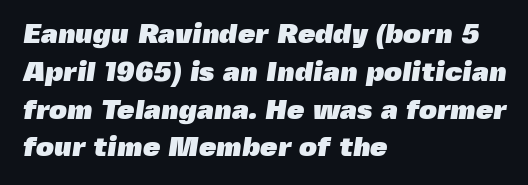
Honestly, there is no underline to notice here at all. A typesetter would call this zero additional tracking. If you measured baseline to baseline, you'd find a middling distance. Short and long lines alike share a common starting point at left.
